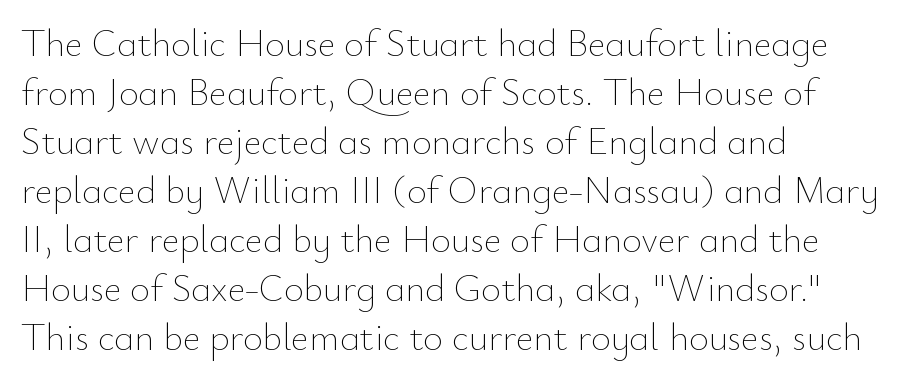
The letterforms sit at book weight or below. Every row of glyphs begins at an identical x-position on the left. Is this a fixed-width face? No — the glyphs have proportional, varying widths. The space between consecutive lines is moderate.
